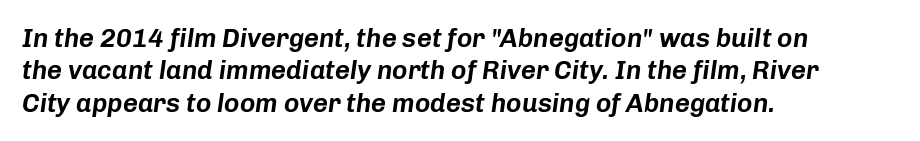
Q: Is the text italic (slanted)? A: Yes, it leans right by about 8 degrees.
Q: Is the text underlined? A: No.
Q: How is the paragraph aligned? A: Left-aligned.
Q: Is the spacing between letters normal or unusually wide? A: Normal.
Q: Is the spacing between lines tight, normal or loose? A: Normal.
